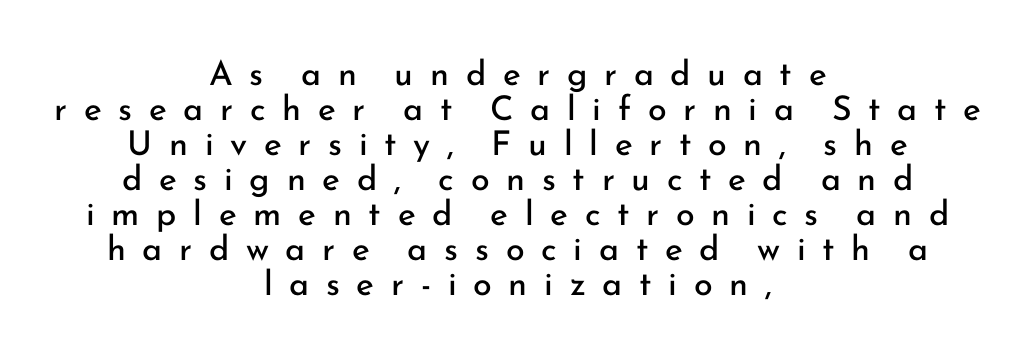
Q: Is the text bold? A: No.
Q: Is the text italic (slanted)? A: No, it is upright.
Q: Is the typeface a serif or a sans-serif typeface? A: Sans-serif.
Q: Is the text underlined? A: No.
Q: How is the paragraph aligned? A: Centered.
Q: Is the spacing between letters normal or unusually wide? A: Unusually wide.
Q: Is the spacing between lines tight, normal or loose? A: Tight.
Q: Width (condensed, normal, or wide)? A: Normal.
Q: Stroke contrast? A: Low.
Q: x-height? A: Small.
Q: Monospaced? A: No.
